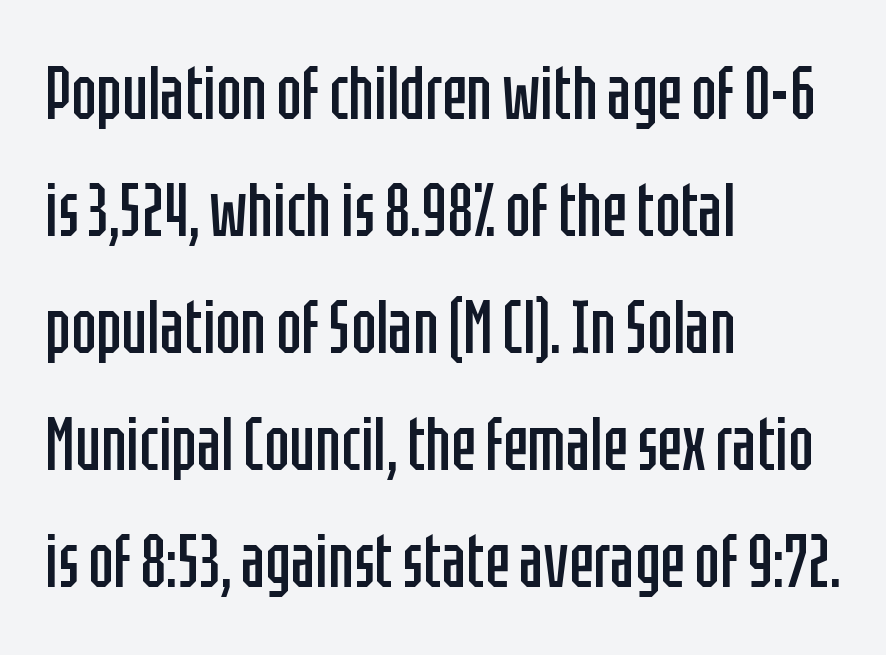
Q: Is the text bold? A: No.
Q: Is the text italic (slanted)? A: No, it is upright.
Q: Is the typeface a serif or a sans-serif typeface? A: Sans-serif.
Q: Is the text underlined? A: No.
Q: How is the paragraph aligned? A: Left-aligned.
Q: Is the spacing between letters normal or unusually wide? A: Normal.
Q: Is the spacing between lines tight, normal or loose? A: Normal.
Q: Width (condensed, normal, or wide)? A: Condensed.
Q: Stroke contrast? A: Low.
Q: x-height? A: Large.
Q: Monospaced? A: No.
